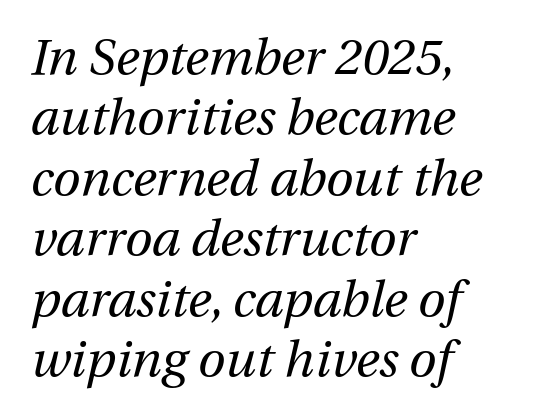
Casual observation: everything's shoved over to the left. Look at the tracking — it's just the regular setting, nothing added. A typesetter would call this proportional, since set widths differ per character. Weight class: somewhere from thin through regular.
